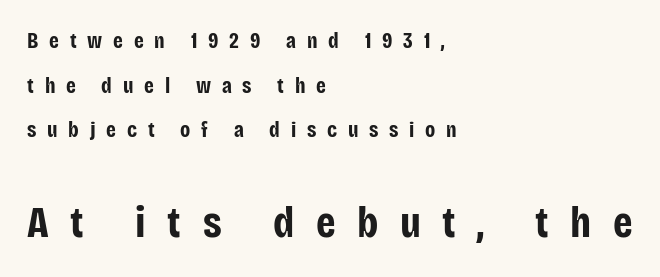
{"serif": "no", "italic": "no", "bold": "yes", "weight": "bold", "width": "condensed", "stroke_contrast": "low", "x_height": "large", "monospaced": "no", "underline": "no", "align": "left", "line_spacing": "loose", "line_spacing_ratio": 2.03, "letter_spacing": "wide", "letter_spacing_em": 0.49, "larger_block": "second", "size_ratio": 2.0, "glyph_px": 44}
